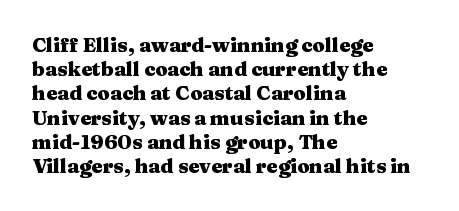
Q: Is the text bold? A: Yes.
Q: Is the text italic (slanted)? A: No, it is upright.
Q: Is the text underlined? A: No.
Q: How is the paragraph aligned? A: Left-aligned.
Q: Is the spacing between letters normal or unusually wide? A: Normal.
